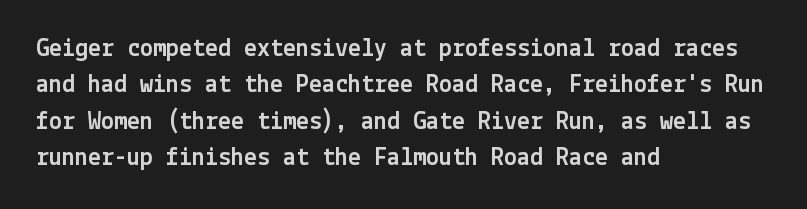
Q: Is the text italic (slanted)? A: No, it is upright.
Q: Is the text underlined? A: No.
Q: How is the paragraph aligned? A: Left-aligned.
Q: Is the spacing between letters normal or unusually wide? A: Normal.
Q: Is the spacing between lines tight, normal or loose? A: Normal.
